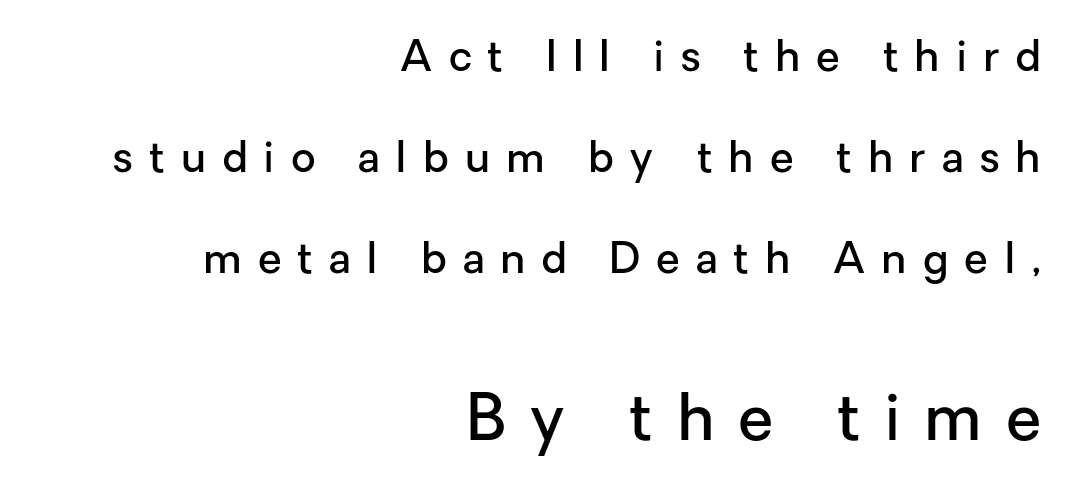
{"serif": "no", "italic": "no", "bold": "semi", "weight": "semibold", "width": "normal", "stroke_contrast": "low", "x_height": "medium", "monospaced": "no", "underline": "no", "align": "right", "line_spacing": "loose", "line_spacing_ratio": 2.35, "letter_spacing": "wide", "letter_spacing_em": 0.37, "larger_block": "second", "size_ratio": 1.49, "glyph_px": 64}
